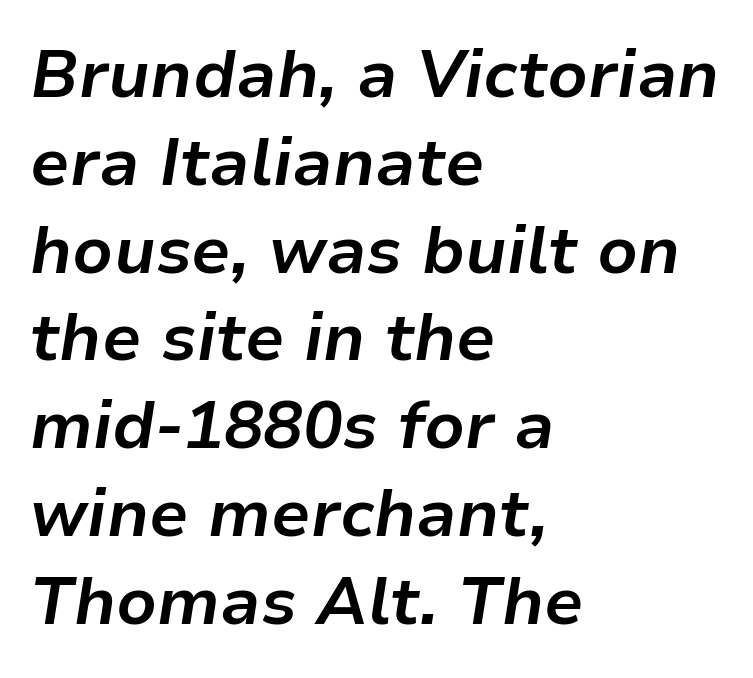
The image shows 66 px bold type, italic (leaning right); set left-aligned, normal line spacing (1.33x), normal letter spacing, not underlined; low stroke contrast and a medium x-height.
